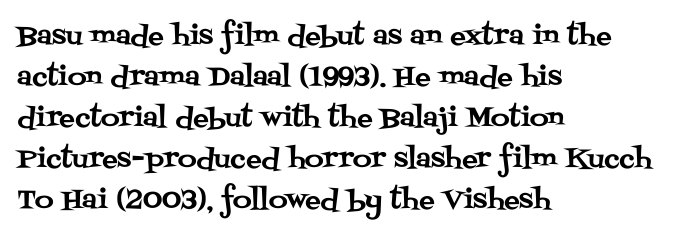
Descenders hang freely into open space. The font's upright variant was chosen for this text. Alignment: flush left. Leading: standard. The letterforms sit shoulder to shoulder at normal distance.
